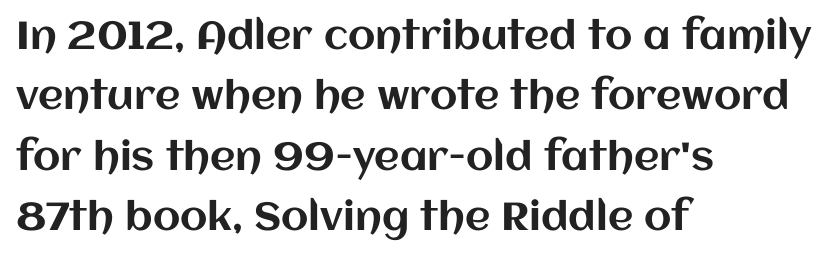
Q: Is the text italic (slanted)? A: No, it is upright.
Q: Is the text underlined? A: No.
Q: How is the paragraph aligned? A: Left-aligned.
Q: Is the spacing between letters normal or unusually wide? A: Normal.
Q: Is the spacing between lines tight, normal or loose? A: Normal.
Q: Width (condensed, normal, or wide)? A: Normal.
Q: Stroke contrast? A: Medium.
Q: x-height? A: Large.
Q: Monospaced? A: No.
